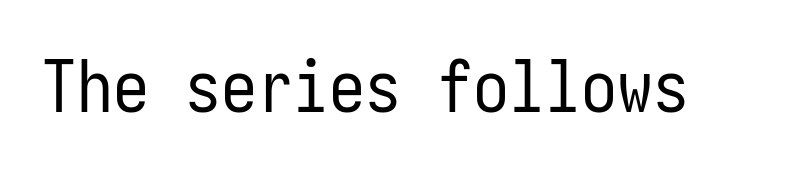
Q: Is the text bold? A: No.
Q: Is the text italic (slanted)? A: No, it is upright.
Q: Is the typeface a serif or a sans-serif typeface? A: Sans-serif.
Q: Is the text underlined? A: No.
Q: Is the spacing between letters normal or unusually wide? A: Normal.
Q: Width (condensed, normal, or wide)? A: Condensed.
Q: Stroke contrast? A: Low.
Q: x-height? A: Medium.
